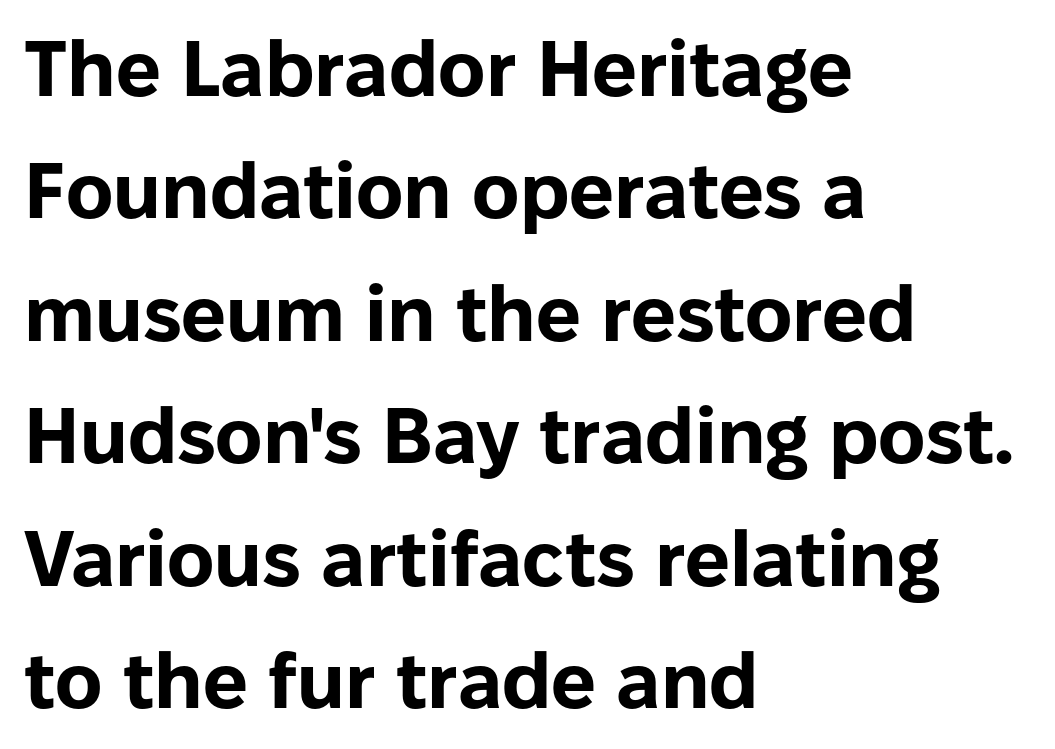
Q: Is the text bold? A: Yes.
Q: Is the text italic (slanted)? A: No, it is upright.
Q: Is the typeface a serif or a sans-serif typeface? A: Sans-serif.
Q: Is the text underlined? A: No.
Q: How is the paragraph aligned? A: Left-aligned.
Q: Is the spacing between letters normal or unusually wide? A: Normal.
Q: Is the spacing between lines tight, normal or loose? A: Normal.
Q: Width (condensed, normal, or wide)? A: Normal.
Q: Stroke contrast? A: Low.
Q: x-height? A: Medium.
Q: Monospaced? A: No.
